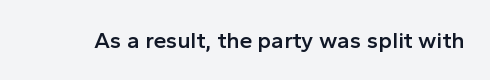
No extra tracking has been applied to these lines. The area under the type is left untouched. Weight: semibold (demi). If you drew a line through each stem, it would be perfectly vertical.
